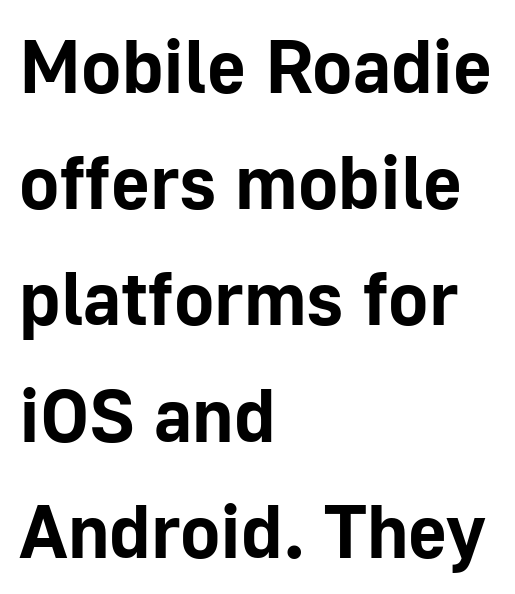
{"serif": "no", "italic": "no", "bold": "yes", "weight": "bold", "width": "normal", "stroke_contrast": "low", "x_height": "medium", "monospaced": "no", "underline": "no", "align": "left", "line_spacing": "normal", "line_spacing_ratio": 1.55, "letter_spacing": "normal", "letter_spacing_em": 0.0, "glyph_px": 75}
